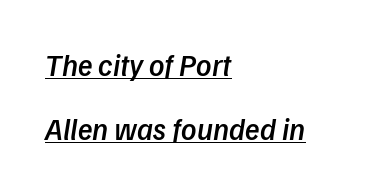
The image shows 30 px semibold type, italic (leaning right); set left-aligned, loose line spacing (2.14x), normal letter spacing, underlined; low stroke contrast and a medium x-height.
